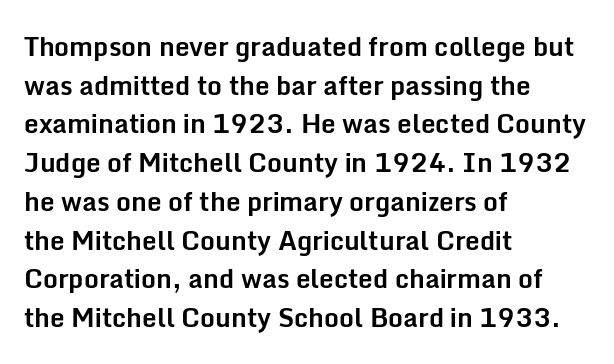
{"italic": "no", "bold": "yes", "underline": "no", "align": "left", "line_spacing": "normal", "line_spacing_ratio": 1.49, "letter_spacing": "normal", "letter_spacing_em": 0.0, "glyph_px": 26}
